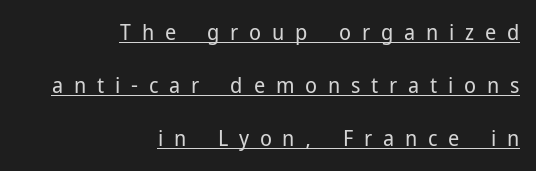
Q: Is the text bold? A: No.
Q: Is the text italic (slanted)? A: No, it is upright.
Q: Is the text underlined? A: Yes.
Q: How is the paragraph aligned? A: Right-aligned.
Q: Is the spacing between letters normal or unusually wide? A: Unusually wide.
Q: Is the spacing between lines tight, normal or loose? A: Loose.
